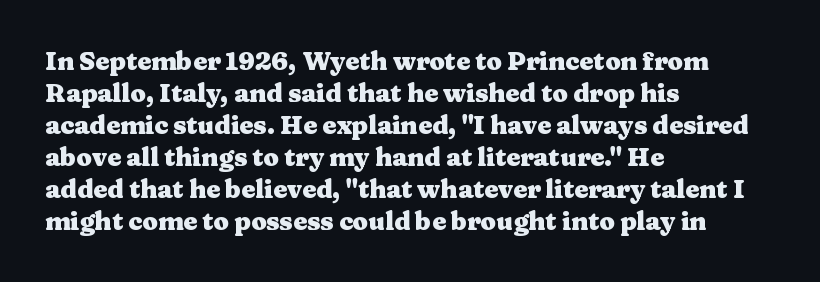
The typesetter chose a ragged-right arrangement here. The line texture is even and compact thanks to regular tracking. Summary of weight: heavy, a full bold. Vertically, the passage feels balanced, rows spaced as you'd expect. In terms of posture, this sample is upright.
